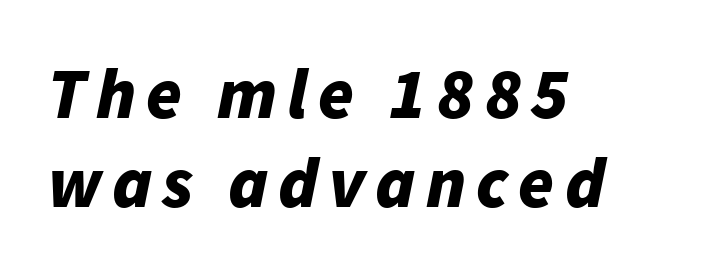
Every character sits at an angle, as italics do. Is the block centered? No — it sits flush against the left margin. A dark, heavy texture on the line: the type is bold. The space directly below the letters is spotless.
